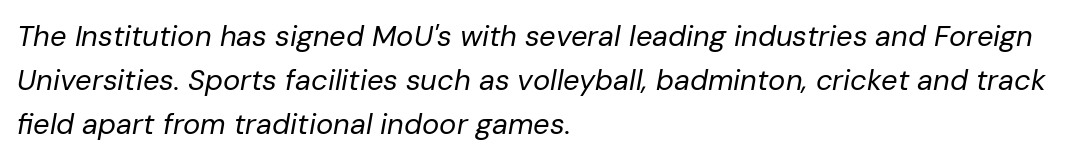
Q: Is the text bold? A: No.
Q: Is the text italic (slanted)? A: Yes, it leans right by about 10 degrees.
Q: Is the text underlined? A: No.
Q: How is the paragraph aligned? A: Left-aligned.
Q: Is the spacing between letters normal or unusually wide? A: Normal.
Q: Is the spacing between lines tight, normal or loose? A: Normal.
Q: Width (condensed, normal, or wide)? A: Normal.
Q: Stroke contrast? A: Low.
Q: x-height? A: Medium.
Q: Monospaced? A: No.
